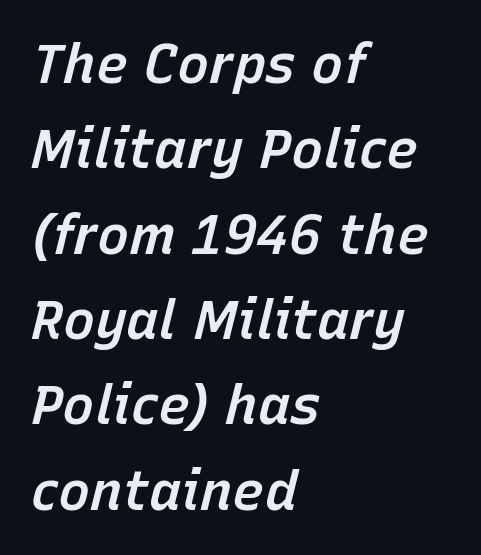
Weight: semibold (demi). The lines sit at an ordinary, default distance from one another. Does the copy run flush right? No — it runs flush left. Each letter keeps its own natural width here, so spacing adapts to shape. What stands out about the letter spacing? Nothing — it is the standard amount.
